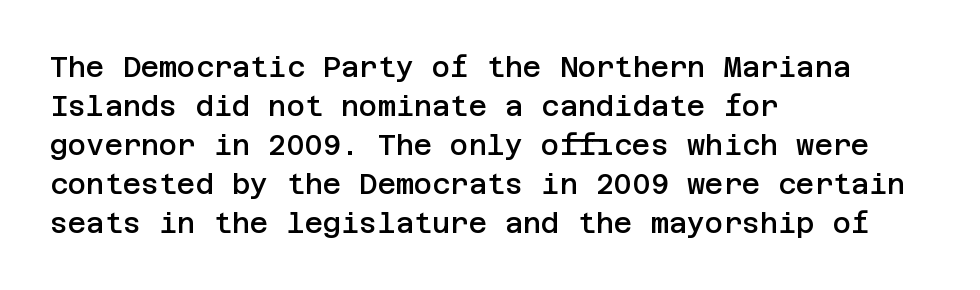
The image shows 28 px semibold sans-serif type, upright; set left-aligned, normal line spacing (1.39x), normal letter spacing, not underlined; low stroke contrast and a large x-height.
